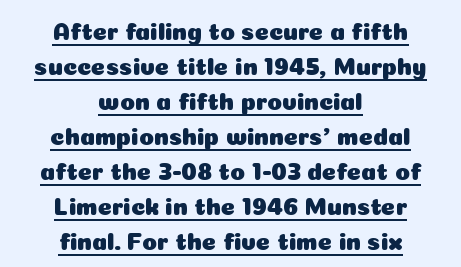
Each word holds together tightly as a unit, with standard inter-letter gaps. Each line of the rendering has a horizontal stroke beneath the glyphs. A student would call this center alignment; a typographer would say set centered. Does the leading feel generous? No, just average.
